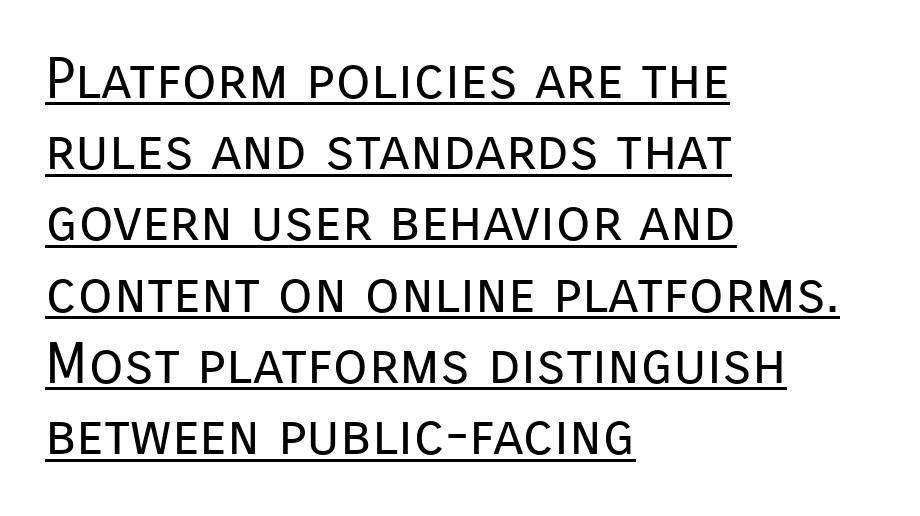
{"serif": "no", "italic": "no", "bold": "no", "weight": "regular", "width": "normal", "stroke_contrast": "low", "x_height": "medium", "monospaced": "no", "underline": "yes", "align": "left", "line_spacing": "normal", "line_spacing_ratio": 1.25, "letter_spacing": "normal", "letter_spacing_em": 0.0, "glyph_px": 57}
